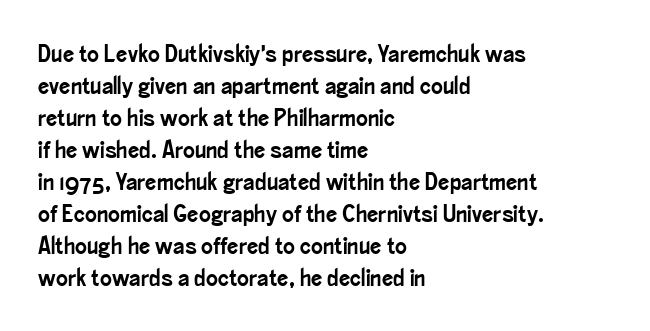
The image shows 25 px text type, upright; set left-aligned, normal line spacing (1.28x), normal letter spacing, not underlined.
